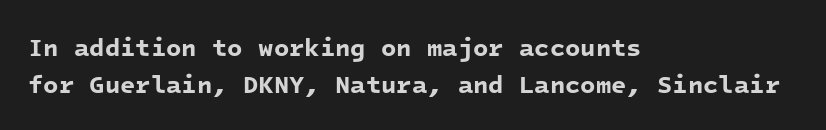
Q: Is the text bold? A: Yes.
Q: Is the text underlined? A: No.
Q: How is the paragraph aligned? A: Left-aligned.
Q: Is the spacing between letters normal or unusually wide? A: Normal.
Q: Is the spacing between lines tight, normal or loose? A: Normal.
